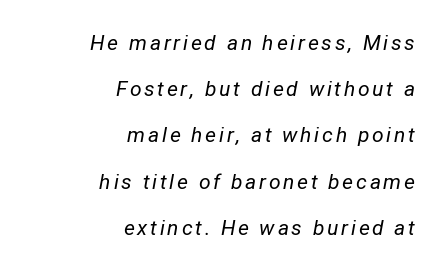
The foot of each line stays bare and open. Teacher's note: observe the even right margin — that is flush-right alignment. Leading is clearly above the norm, producing a sparse column. The glyphs look as if they've been sheared to an angle.
